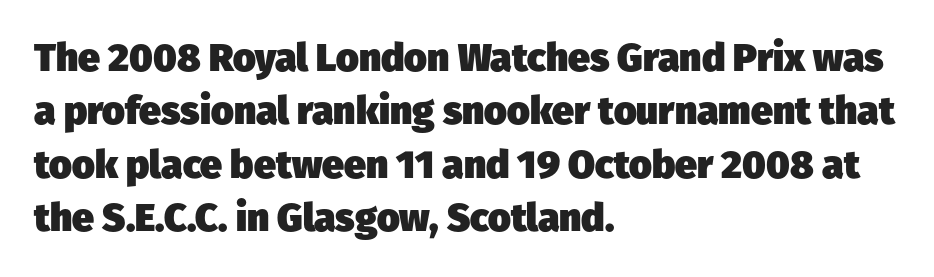
Q: Is the text bold? A: Yes.
Q: Is the typeface a serif or a sans-serif typeface? A: Sans-serif.
Q: Is the text underlined? A: No.
Q: How is the paragraph aligned? A: Left-aligned.
Q: Is the spacing between letters normal or unusually wide? A: Normal.
Q: Is the spacing between lines tight, normal or loose? A: Normal.
Q: Width (condensed, normal, or wide)? A: Normal.
Q: Stroke contrast? A: Low.
Q: x-height? A: Medium.
Q: Monospaced? A: No.
